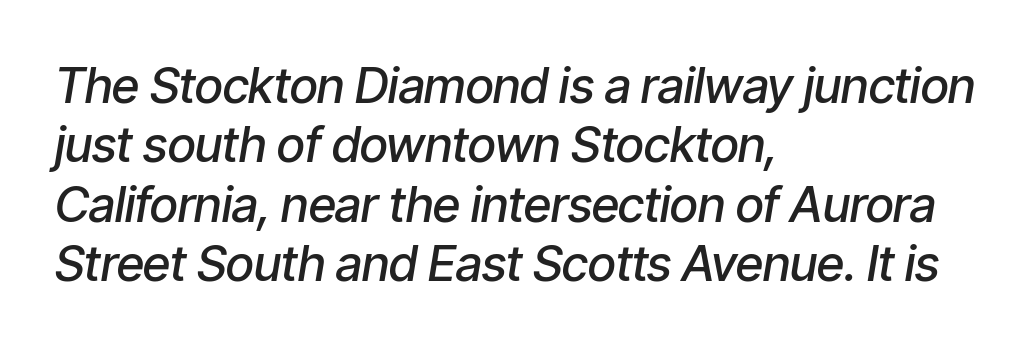
The image shows 49 px semibold, condensed type, italic (leaning right); set left-aligned, line spacing 1.21x, normal letter spacing, not underlined; low stroke contrast and a medium x-height.
